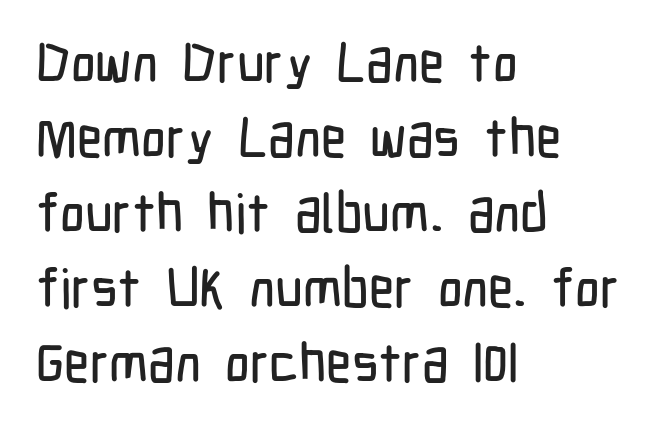
{"serif": "no", "italic": "no", "width": "condensed", "stroke_contrast": "low", "x_height": "medium", "monospaced": "no", "underline": "no", "align": "left", "line_spacing": "normal", "line_spacing_ratio": 1.39, "letter_spacing": "normal", "letter_spacing_em": 0.0, "glyph_px": 54}
